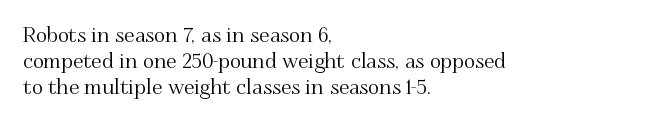
Underline: absent. This rendering uses left alignment, leaving the right contour irregular. A typesetter would mark this as roman, not italic. In terms of letterspacing, this is plain default setting.
